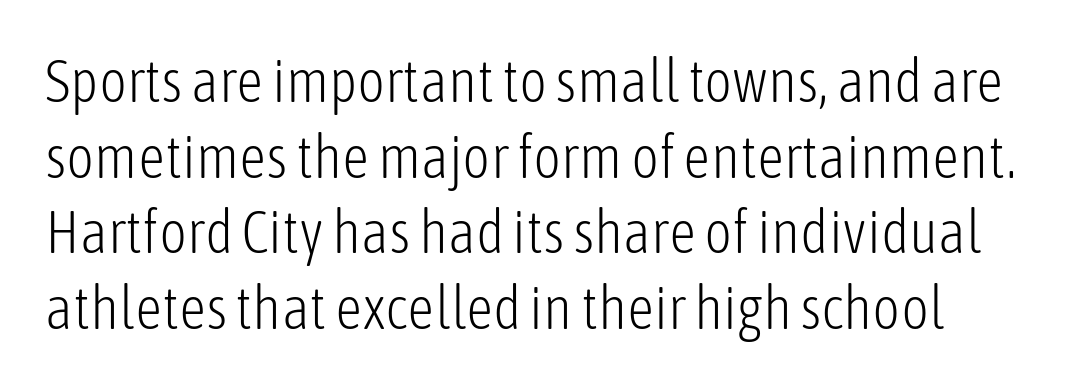
Q: Is the text bold? A: No.
Q: Is the text italic (slanted)? A: No, it is upright.
Q: Is the typeface a serif or a sans-serif typeface? A: Sans-serif.
Q: Is the text underlined? A: No.
Q: How is the paragraph aligned? A: Left-aligned.
Q: Is the spacing between letters normal or unusually wide? A: Normal.
Q: Is the spacing between lines tight, normal or loose? A: Normal.
Q: Width (condensed, normal, or wide)? A: Condensed.
Q: Stroke contrast? A: Low.
Q: x-height? A: Medium.
Q: Monospaced? A: No.
